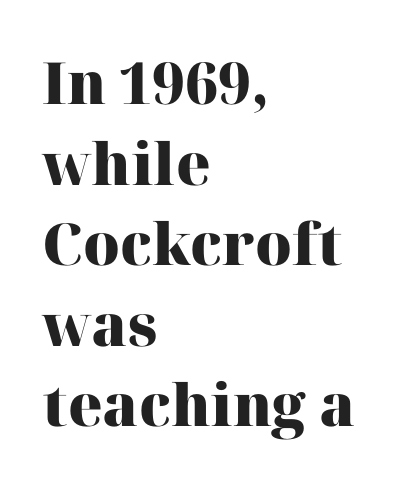
The image shows 58 px heavy serif type, upright; set left-aligned, normal line spacing (1.39x), normal letter spacing, not underlined; high stroke contrast and a medium x-height.
